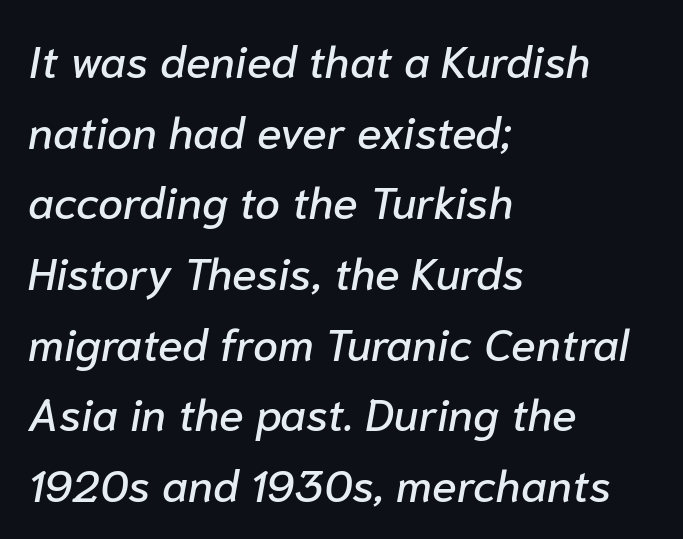
The image shows 45 px text type, italic (leaning right); set left-aligned, normal line spacing (1.57x), normal letter spacing, not underlined; low stroke contrast and a medium x-height.
